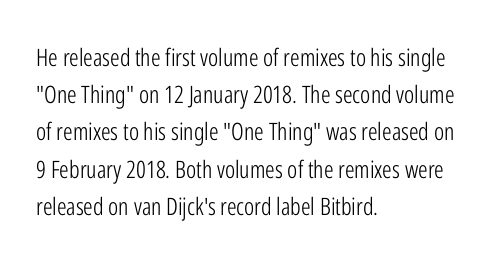
Q: Is the text bold? A: No.
Q: Is the text italic (slanted)? A: No, it is upright.
Q: Is the text underlined? A: No.
Q: How is the paragraph aligned? A: Left-aligned.
Q: Is the spacing between letters normal or unusually wide? A: Normal.
Q: Is the spacing between lines tight, normal or loose? A: Normal.
